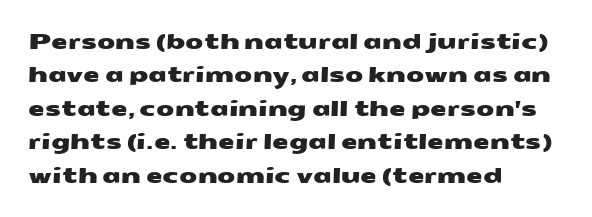
The image shows 21 px text type; set left-aligned, normal line spacing (1.59x), normal letter spacing, not underlined.
